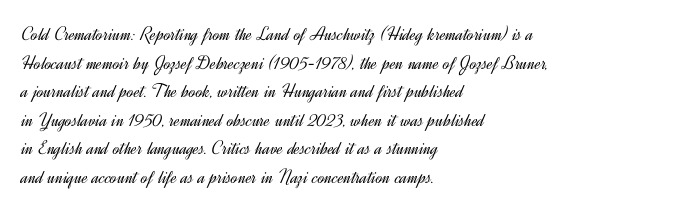
Honestly, the letter spacing is just normal — you wouldn't notice it. Every row of glyphs begins at an identical x-position on the left. A typesetter would call this leading conventional body-copy spacing.
